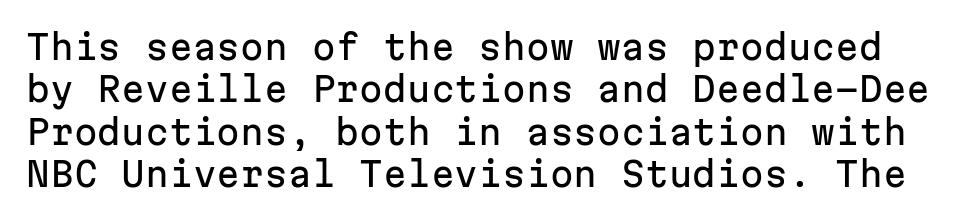
Q: Is the text italic (slanted)? A: No, it is upright.
Q: Is the typeface a serif or a sans-serif typeface? A: Sans-serif.
Q: Is the text underlined? A: No.
Q: Is the spacing between letters normal or unusually wide? A: Normal.
Q: Is the spacing between lines tight, normal or loose? A: Normal.
Q: Width (condensed, normal, or wide)? A: Normal.
Q: Stroke contrast? A: Low.
Q: x-height? A: Medium.
Q: Monospaced? A: Yes.
